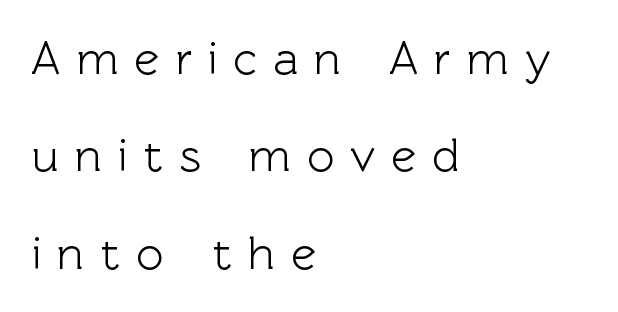
Upright lettering throughout. To sum up the face: it is a sans, with no serifs. Character widths vary here, with narrow letters taking less room than wide ones. Does the leading feel generous? Absolutely, it's lavish. In terms of letterspacing, this is a distinctly airy, spread setting.
